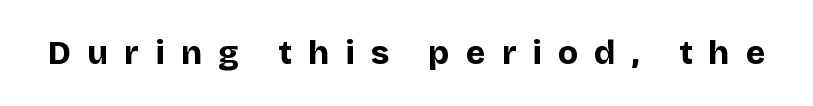
{"serif": "no", "italic": "no", "bold": "yes", "weight": "bold", "width": "normal", "stroke_contrast": "low", "x_height": "large", "monospaced": "no", "underline": "no", "letter_spacing": "wide", "letter_spacing_em": 0.49, "glyph_px": 33}
